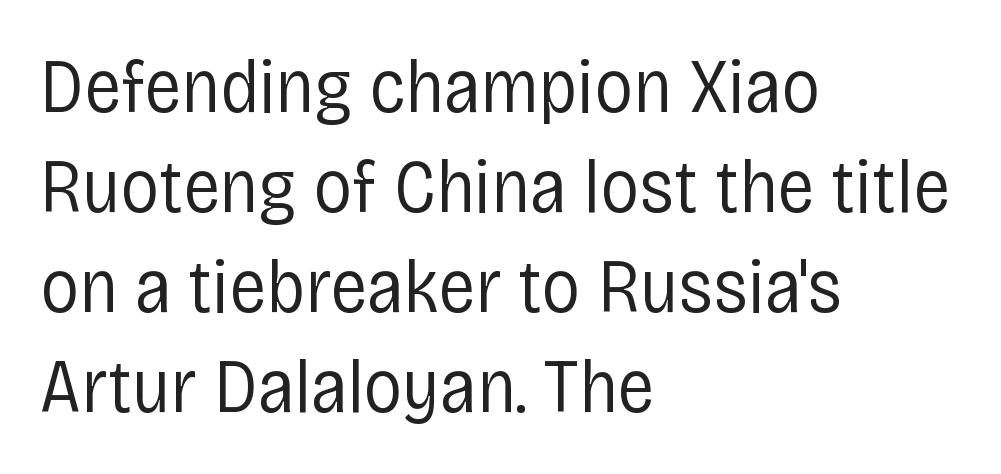
{"serif": "no", "italic": "no", "bold": "no", "weight": "regular", "width": "condensed", "stroke_contrast": "low", "x_height": "large", "monospaced": "no", "underline": "no", "align": "left", "line_spacing": "normal", "line_spacing_ratio": 1.3, "letter_spacing": "normal", "letter_spacing_em": 0.0, "glyph_px": 77}
